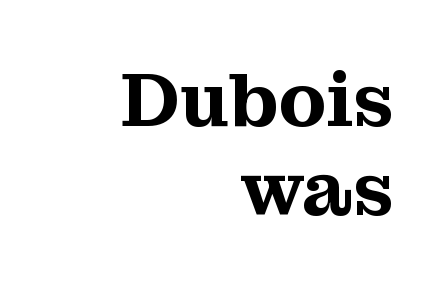
{"serif": "yes", "italic": "no", "width": "normal", "stroke_contrast": "medium", "x_height": "medium", "monospaced": "no", "underline": "no", "align": "right", "line_spacing_ratio": 1.16, "letter_spacing": "normal", "letter_spacing_em": 0.0, "glyph_px": 77}
